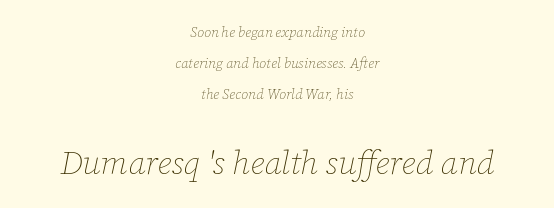
Q: Is the text bold? A: No.
Q: Is the text italic (slanted)? A: Yes, it leans right by about 12 degrees.
Q: Is the text underlined? A: No.
Q: How is the paragraph aligned? A: Centered.
Q: Is the spacing between letters normal or unusually wide? A: Normal.
Q: Is the spacing between lines tight, normal or loose? A: Loose.
Q: Which block of text is set in a larger size, the first (top) or the second (bottom)? A: The second (bottom) one.
Q: Width (condensed, normal, or wide)? A: Normal.
Q: Stroke contrast? A: Low.
Q: x-height? A: Medium.
Q: Monospaced? A: No.
